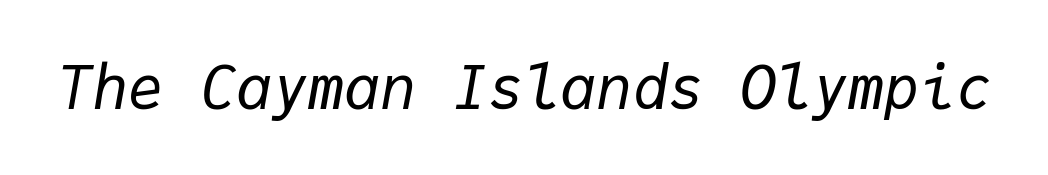
The gaps between neighbouring characters are ordinary and unremarkable. Rendered with sloped, italic letterforms. Is the stroke heavy? The answer is a plain regular-or-lighter. Do the characters align in a grid? Yes, the font is monospaced. Honestly, there is no underline to notice here at all.
